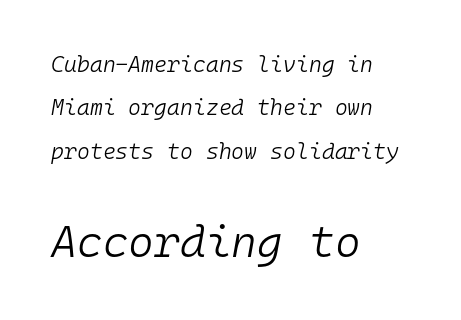
Q: Is the text bold? A: No.
Q: Is the text italic (slanted)? A: Yes, it leans right by about 10 degrees.
Q: Is the text underlined? A: No.
Q: How is the paragraph aligned? A: Left-aligned.
Q: Is the spacing between letters normal or unusually wide? A: Normal.
Q: Is the spacing between lines tight, normal or loose? A: Loose.
Q: Which block of text is set in a larger size, the first (top) or the second (bottom)? A: The second (bottom) one.
Q: Width (condensed, normal, or wide)? A: Normal.
Q: Stroke contrast? A: Low.
Q: x-height? A: Medium.
Q: Monospaced? A: Yes.
